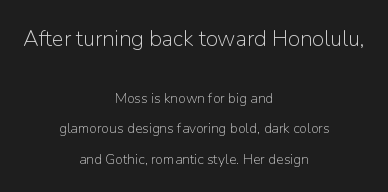
{"italic": "no", "bold": "no", "underline": "no", "align": "center", "line_spacing": "loose", "line_spacing_ratio": 2.16, "letter_spacing": "normal", "letter_spacing_em": 0.0, "larger_block": "first", "size_ratio": 1.57, "glyph_px": 22}
